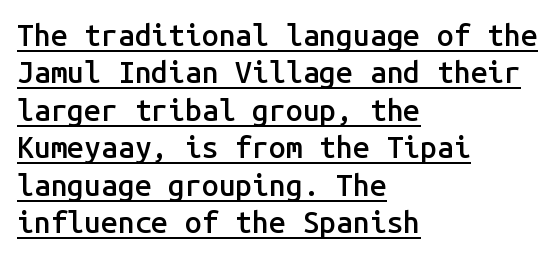
Is this a fixed-width face? Yes — each glyph sits in an identical cell. Horizontal bands of white between lines are of average thickness. Short note: letters normally spaced. The type sits square on the baseline with zero lean. Font category for this specimen: sans-serif. This sample carries an underscore along the baseline area.
